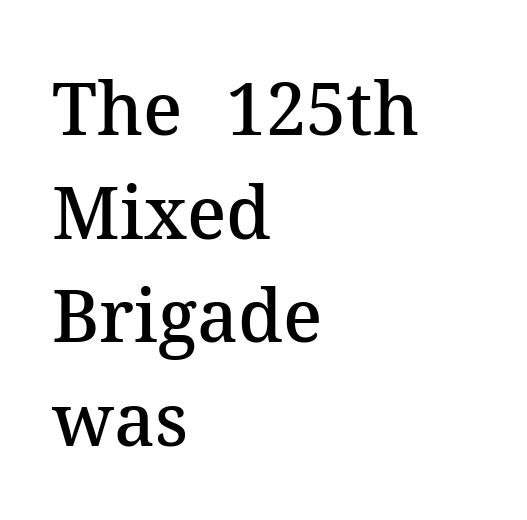
Q: Is the text bold? A: Semi-bold.
Q: Is the text italic (slanted)? A: No, it is upright.
Q: Is the typeface a serif or a sans-serif typeface? A: Serif.
Q: Is the text underlined? A: No.
Q: How is the paragraph aligned? A: Left-aligned.
Q: Is the spacing between letters normal or unusually wide? A: Normal.
Q: Is the spacing between lines tight, normal or loose? A: Normal.
Q: Width (condensed, normal, or wide)? A: Normal.
Q: Stroke contrast? A: Medium.
Q: x-height? A: Medium.
Q: Monospaced? A: No.
